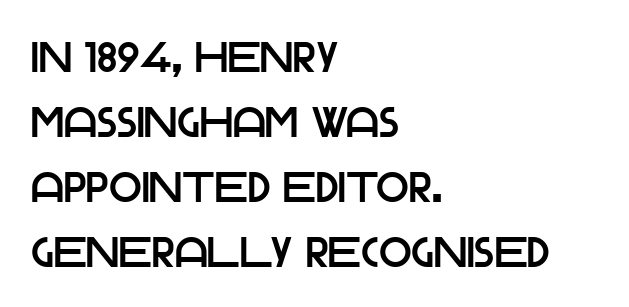
Q: Is the text italic (slanted)? A: No, it is upright.
Q: Is the typeface a serif or a sans-serif typeface? A: Sans-serif.
Q: Is the text underlined? A: No.
Q: How is the paragraph aligned? A: Left-aligned.
Q: Is the spacing between letters normal or unusually wide? A: Normal.
Q: Is the spacing between lines tight, normal or loose? A: Normal.
Q: Width (condensed, normal, or wide)? A: Normal.
Q: Stroke contrast? A: Low.
Q: x-height? A: Large.
Q: Monospaced? A: No.
